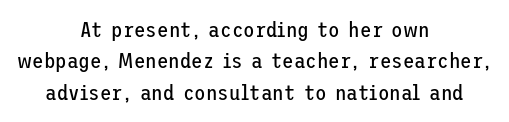
Q: Is the text bold? A: No.
Q: Is the text italic (slanted)? A: No, it is upright.
Q: Is the text underlined? A: No.
Q: How is the paragraph aligned? A: Centered.
Q: Is the spacing between letters normal or unusually wide? A: Normal.
Q: Is the spacing between lines tight, normal or loose? A: Normal.
